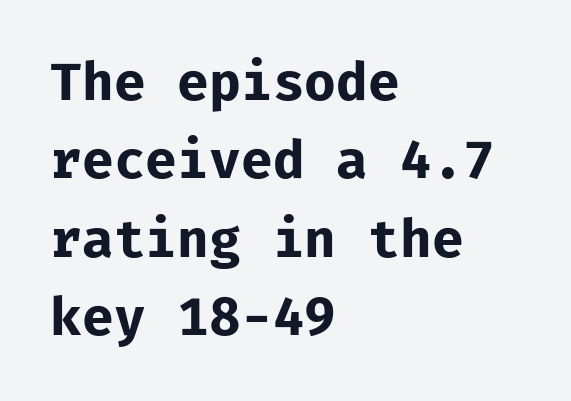
The image shows 53 px bold sans-serif type, upright, monospaced; set left-aligned, normal line spacing (1.48x), normal letter spacing, not underlined; low stroke contrast and a medium x-height.
